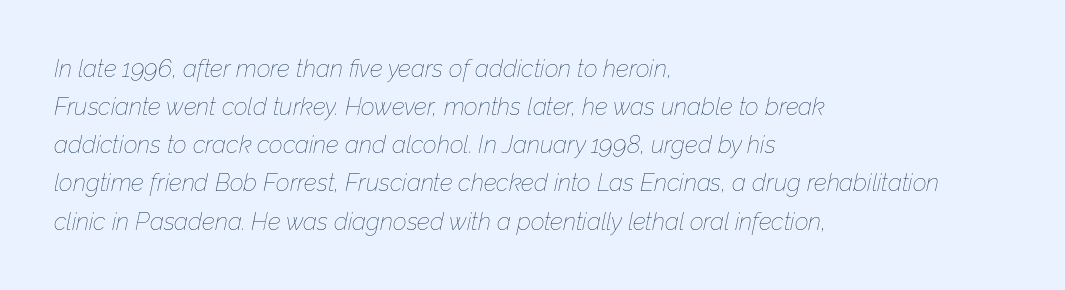
Q: Is the text bold? A: No.
Q: Is the text italic (slanted)? A: Yes, it leans right by about 12 degrees.
Q: Is the text underlined? A: No.
Q: How is the paragraph aligned? A: Left-aligned.
Q: Is the spacing between letters normal or unusually wide? A: Normal.
Q: Is the spacing between lines tight, normal or loose? A: Normal.
